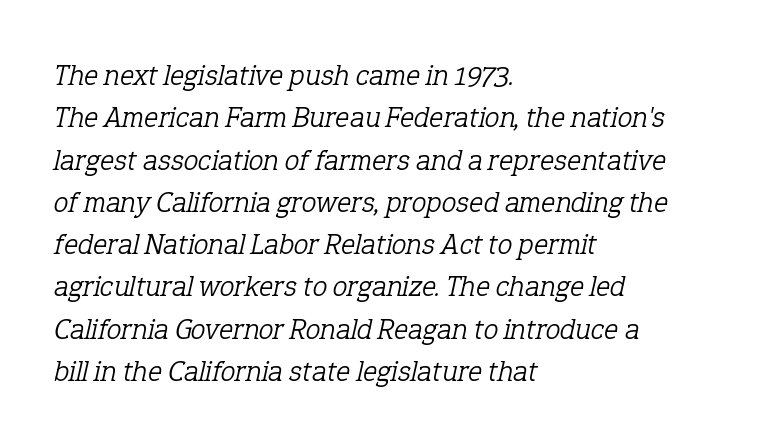
Unmarked baselines from the first word to the last. Is the block centered? No — it sits flush against the left margin. The leading is moderate, giving the passage an even texture. An italicized treatment has been applied to the whole sample.
